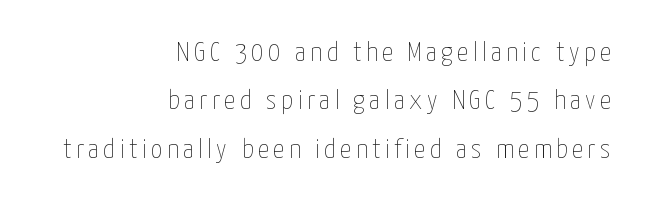
Q: Is the text bold? A: No.
Q: Is the text italic (slanted)? A: No, it is upright.
Q: Is the text underlined? A: No.
Q: How is the paragraph aligned? A: Right-aligned.
Q: Width (condensed, normal, or wide)? A: Condensed.
Q: Stroke contrast? A: Low.
Q: x-height? A: Medium.
Q: Monospaced? A: No.
